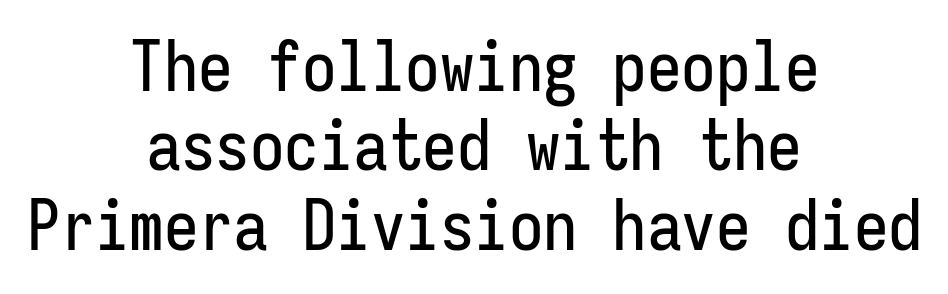
{"serif": "no", "italic": "no", "width": "condensed", "stroke_contrast": "low", "x_height": "medium", "monospaced": "yes", "underline": "no", "align": "center", "line_spacing": "tight", "line_spacing_ratio": 1.15, "letter_spacing": "normal", "letter_spacing_em": 0.0, "glyph_px": 69}
